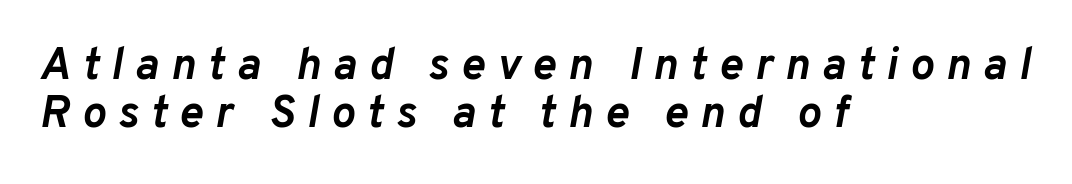
Q: Is the text bold? A: Yes.
Q: Is the text italic (slanted)? A: Yes, it leans right by about 10 degrees.
Q: Is the text underlined? A: No.
Q: How is the paragraph aligned? A: Left-aligned.
Q: Is the spacing between letters normal or unusually wide? A: Unusually wide.
Q: Is the spacing between lines tight, normal or loose? A: Tight.
Q: Width (condensed, normal, or wide)? A: Normal.
Q: Stroke contrast? A: Low.
Q: x-height? A: Medium.
Q: Monospaced? A: No.
